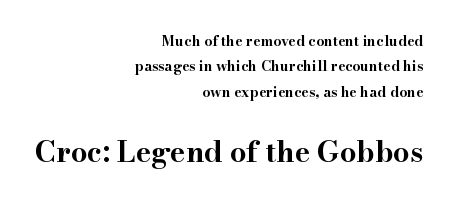
This sample has the flowing, uneven cadence of proportional lettering. Spacing between characters is what you'd get straight out of the box. Lines of text with bare space underneath. Does the bottom block carry the larger type? Yes, it does. Emphasis by weight is at full strength: bold.
